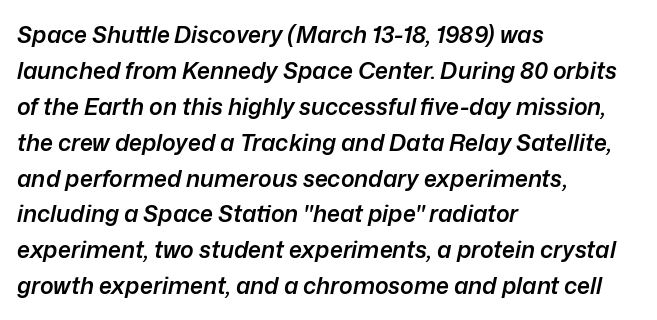
The image shows 23 px text type, italic (leaning right); set left-aligned, normal line spacing (1.56x), normal letter spacing, not underlined.
